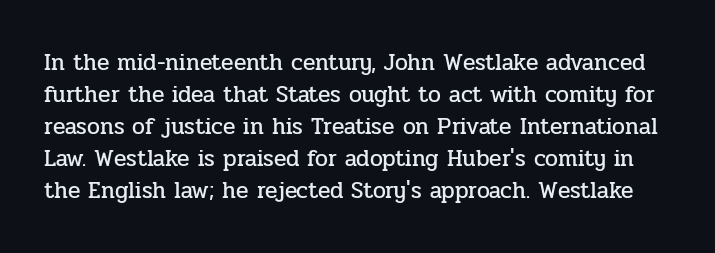
Nope, not italic — everything's standing straight. The space beneath each line is pristine and unruled. Observe the ordinary spacing: letters are neighbours, not strangers. Normally led — the rows are evenly, conventionally spaced.
